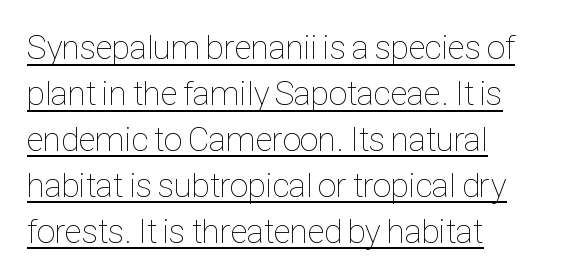
The image shows 34 px thin, condensed type, upright; set left-aligned, normal line spacing (1.35x), normal letter spacing, underlined; low stroke contrast and a medium x-height.
